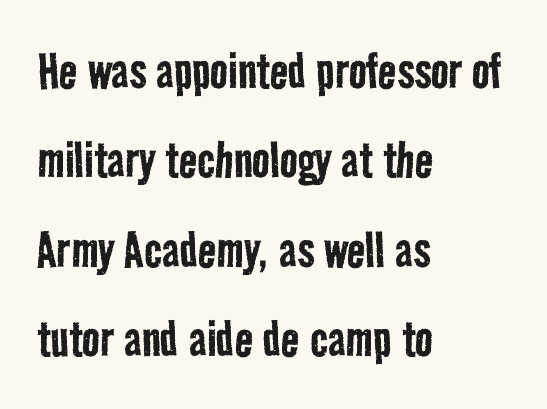
Quick note: underline off. Stems and bowls with no extra thickness — not bold. I'd call this a sans setting — the letters go barefoot. The passage shown stacks its lines at a standard gap.
